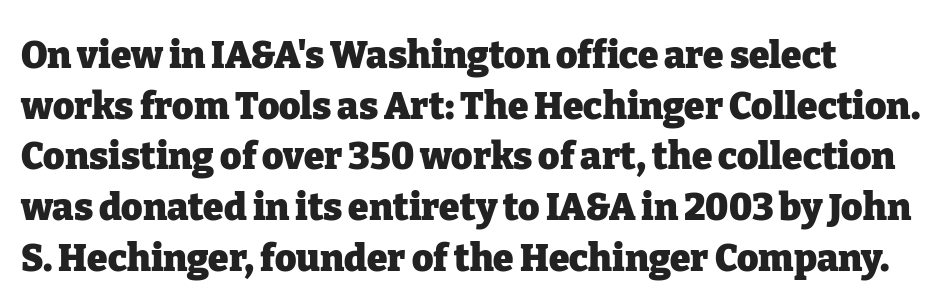
{"serif": "yes", "italic": "no", "bold": "yes", "weight": "heavy", "width": "normal", "stroke_contrast": "low", "x_height": "medium", "monospaced": "no", "underline": "no", "align": "left", "line_spacing": "normal", "line_spacing_ratio": 1.37, "letter_spacing": "normal", "letter_spacing_em": 0.0, "glyph_px": 37}
